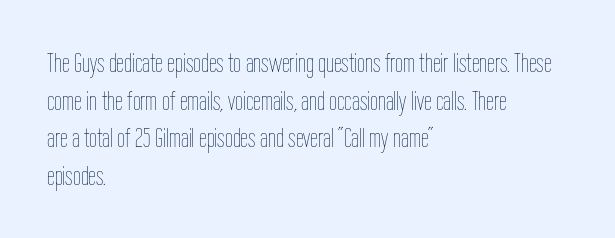
{"italic": "no", "bold": "no", "weight": "thin", "width": "condensed", "stroke_contrast": "low", "x_height": "medium", "monospaced": "no", "underline": "no", "align": "left", "line_spacing": "normal", "line_spacing_ratio": 1.34, "letter_spacing": "normal", "letter_spacing_em": 0.0, "glyph_px": 28}
